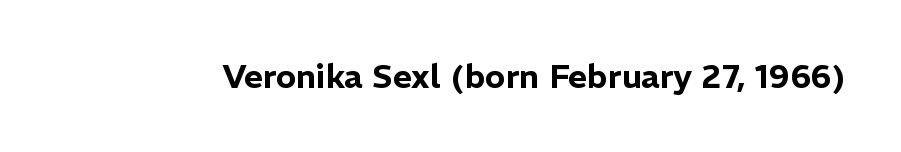
Is the letter spacing exaggerated? No — it looks like the ordinary default. A clean baseline with only descenders dipping below it. Is this a sans? Yes — the strokes have no serifs. Character widths vary here, with narrow letters taking less room than wide ones. Unlike italic type, these characters show no tilt at all.
